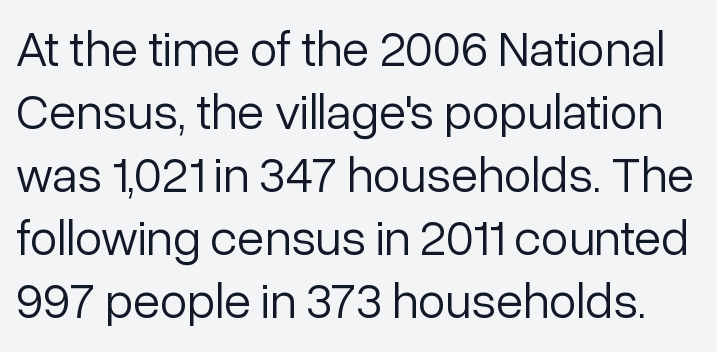
The passage shown is typeset with a sans-serif family. Vertical strokes here are truly vertical. A typesetter would call this zero additional tracking. Underlining? Definitely not there.
